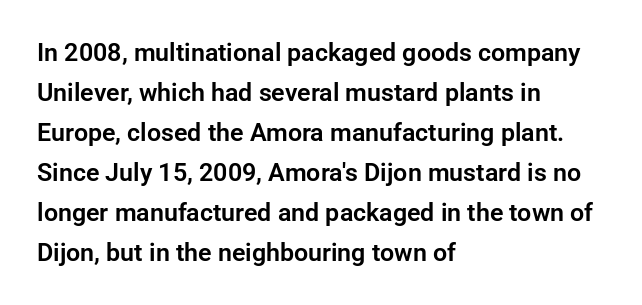
The lines are quadded left. Italic? Not at all — the glyphs are vertical. Interline gaps are of average width in this sample. Each row of text sits above clean, open space. These lines keep a tight, regular rhythm from letter to letter.
